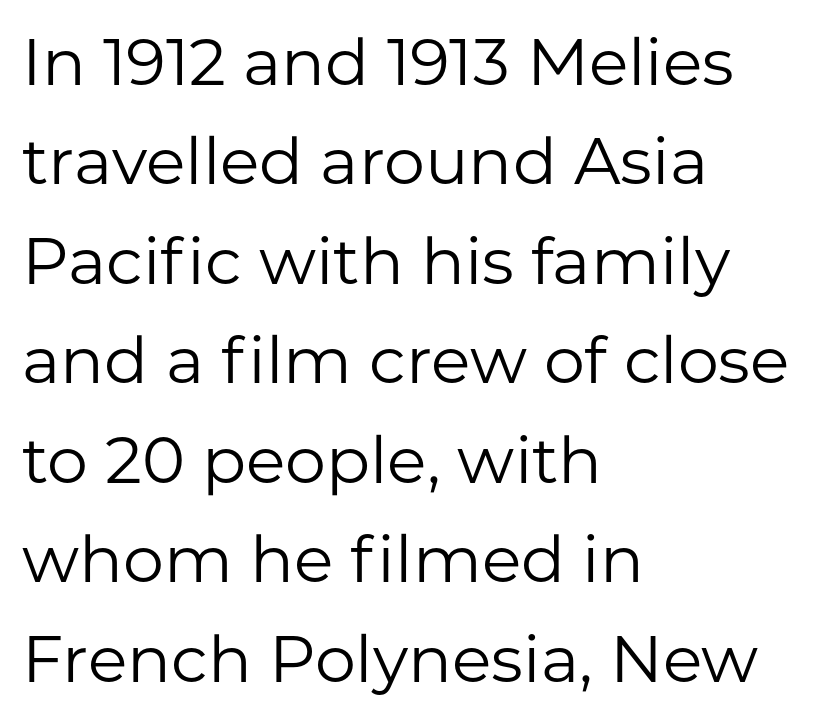
The image shows 65 px regular-weight sans-serif type, upright; set left-aligned, normal line spacing (1.53x), normal letter spacing, not underlined; low stroke contrast and a medium x-height.
